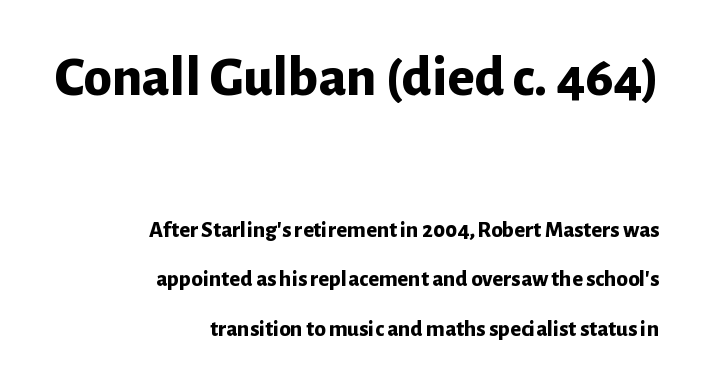
The image shows 57 px bold sans-serif type, upright; set right-aligned, loose line spacing (2.16x), normal letter spacing, not underlined; the first (top) block is 2.48x larger; low stroke contrast and a medium x-height.
